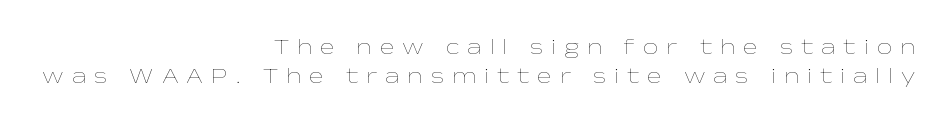
Q: Is the text bold? A: No.
Q: Is the text italic (slanted)? A: No, it is upright.
Q: Is the text underlined? A: No.
Q: How is the paragraph aligned? A: Right-aligned.
Q: Is the spacing between letters normal or unusually wide? A: Unusually wide.
Q: Is the spacing between lines tight, normal or loose? A: Normal.
